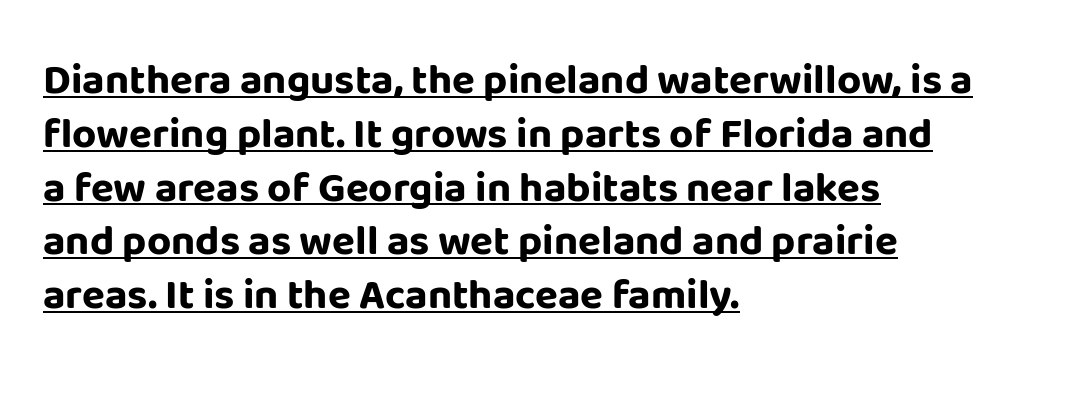
This block has exactly the height ordinary leading produces. The specimen reads as upright at a glance. I'd call this a sans setting — the letters go barefoot. Each word holds together tightly as a unit, with standard inter-letter gaps.
